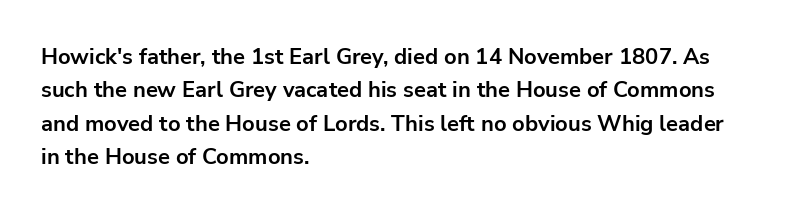
Q: Is the text bold? A: Yes.
Q: Is the text italic (slanted)? A: No, it is upright.
Q: Is the text underlined? A: No.
Q: How is the paragraph aligned? A: Left-aligned.
Q: Is the spacing between letters normal or unusually wide? A: Normal.
Q: Is the spacing between lines tight, normal or loose? A: Normal.
